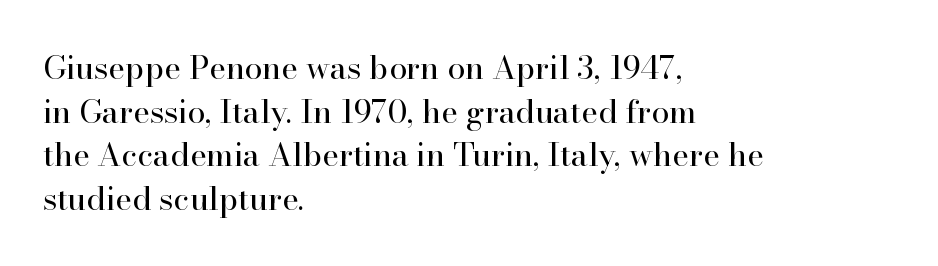
The image shows 32 px regular-weight serif type, upright; set left-aligned, normal line spacing (1.36x), normal letter spacing, not underlined; high stroke contrast and a small x-height.
